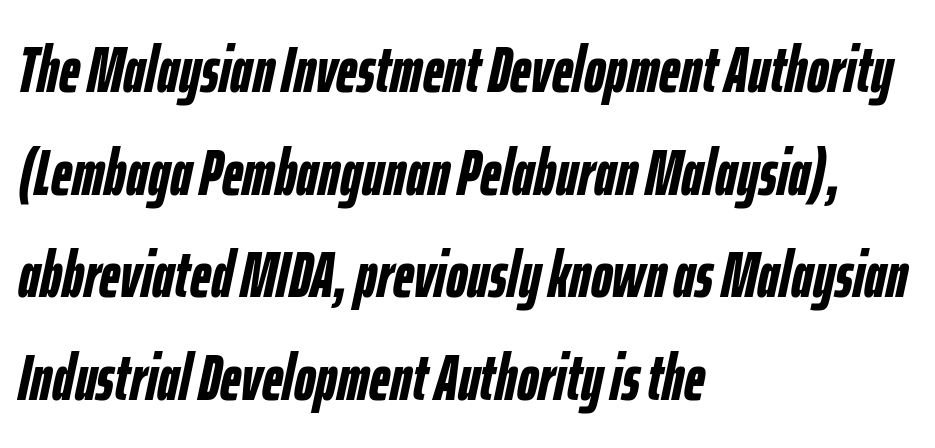
{"italic": "yes", "lean": "right", "slant_degrees": 12, "bold": "yes", "weight": "semibold", "width": "condensed", "stroke_contrast": "low", "x_height": "medium", "monospaced": "no", "underline": "no", "align": "left", "line_spacing": "normal", "line_spacing_ratio": 1.58, "letter_spacing": "normal", "letter_spacing_em": 0.0, "glyph_px": 65}
